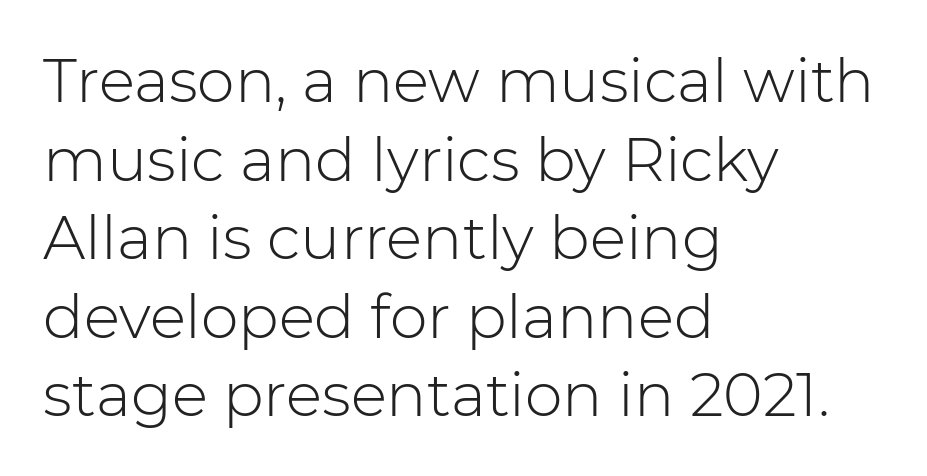
The rendering uses natural spacing where letterforms have individual widths. The strip under each line holds only bare page. Vertical spacing — default. Compared with typical body copy, the letter spacing here is the same. Visually the block forms a straight wall on the left and a jagged coastline on the right.
